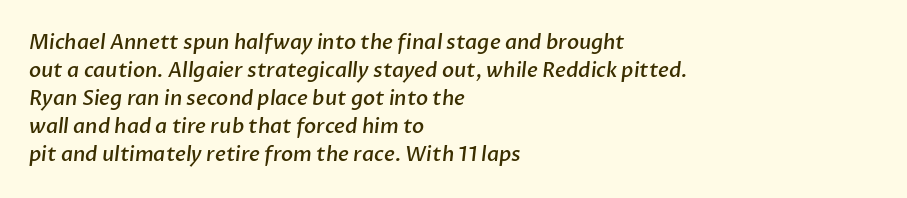
Q: Is the text bold? A: Semi-bold.
Q: Is the text underlined? A: No.
Q: How is the paragraph aligned? A: Left-aligned.
Q: Is the spacing between letters normal or unusually wide? A: Normal.
Q: Is the spacing between lines tight, normal or loose? A: Normal.
